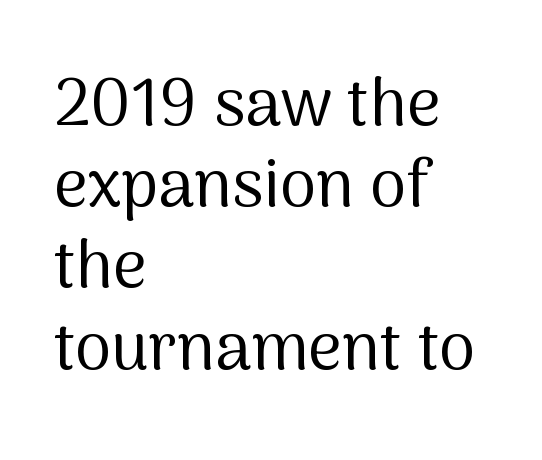
{"serif": "no", "italic": "no", "bold": "no", "weight": "regular", "width": "normal", "stroke_contrast": "medium", "x_height": "medium", "monospaced": "no", "underline": "no", "align": "left", "line_spacing_ratio": 1.23, "letter_spacing": "normal", "letter_spacing_em": 0.0, "glyph_px": 66}
